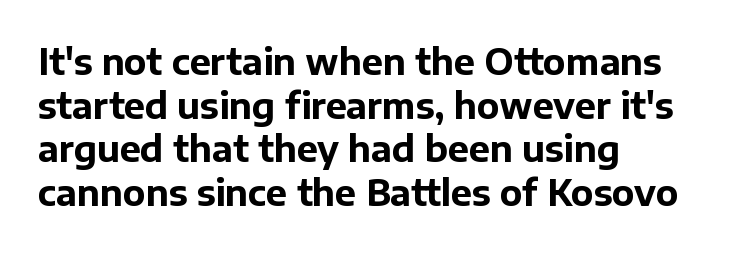
The image shows 35 px bold sans-serif type, upright; set left-aligned, normal line spacing (1.25x), normal letter spacing, not underlined; low stroke contrast and a medium x-height.
